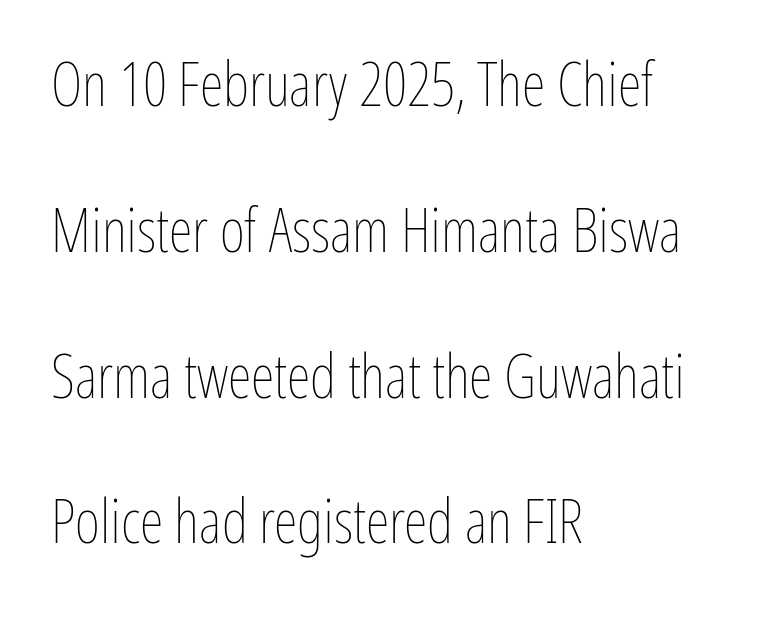
Q: Is the text bold? A: No.
Q: Is the text italic (slanted)? A: No, it is upright.
Q: Is the text underlined? A: No.
Q: How is the paragraph aligned? A: Left-aligned.
Q: Is the spacing between letters normal or unusually wide? A: Normal.
Q: Is the spacing between lines tight, normal or loose? A: Loose.
Q: Width (condensed, normal, or wide)? A: Condensed.
Q: Stroke contrast? A: Low.
Q: x-height? A: Medium.
Q: Monospaced? A: No.
